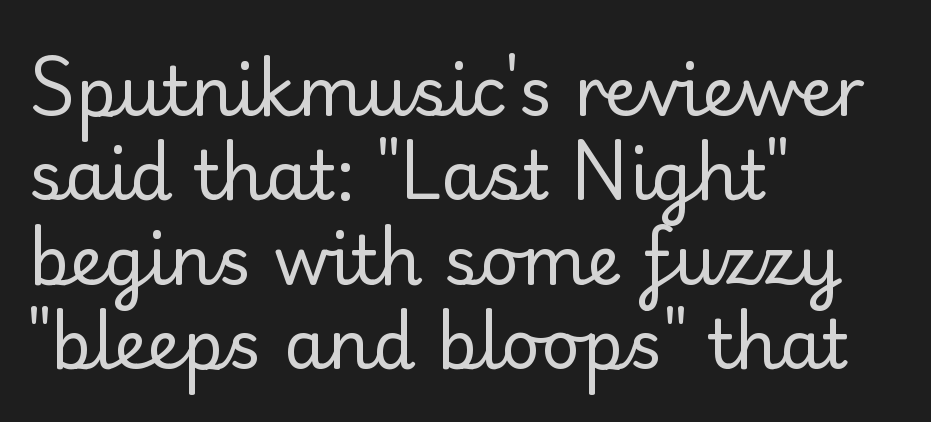
The area under the type is left untouched. This sample uses plain, unmodified letter spacing. The font is comparable to plain body text, perhaps lighter. Looks like regular typesetting: each glyph gets only the width it needs. Where is the straight margin? On the left.
